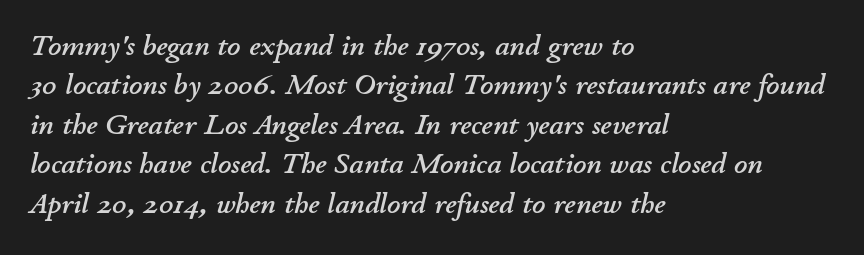
The image shows 29 px text type, italic (leaning right); set left-aligned, normal line spacing (1.36x), normal letter spacing, not underlined; low stroke contrast and a small x-height.
